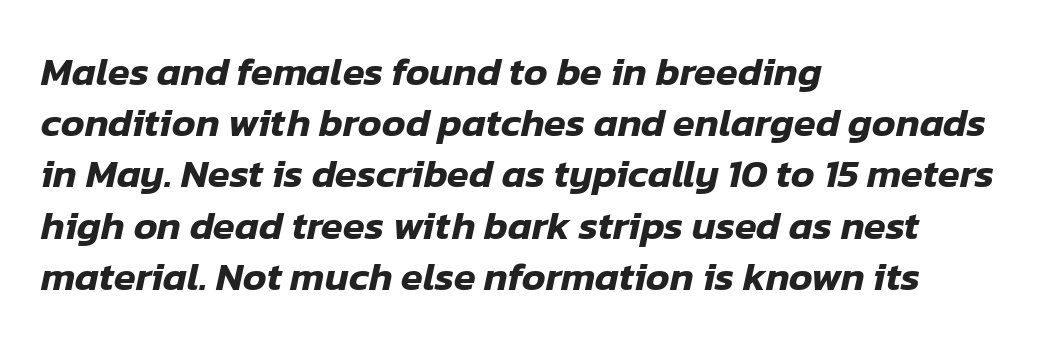
Visually the block forms a straight wall on the left and a jagged coastline on the right. The specimen reads as italic at a glance. Descenders hang freely into open space. Observe the ordinary spacing: letters are neighbours, not strangers. Baseline-to-baseline distance is the conventional proportion of letter height. Character widths vary here, with narrow letters taking less room than wide ones.
